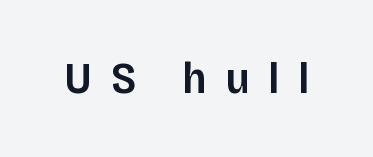
Q: Is the text bold? A: Semi-bold.
Q: Is the text italic (slanted)? A: No, it is upright.
Q: Is the typeface a serif or a sans-serif typeface? A: Sans-serif.
Q: Is the text underlined? A: No.
Q: Is the spacing between letters normal or unusually wide? A: Unusually wide.
Q: Width (condensed, normal, or wide)? A: Normal.
Q: Stroke contrast? A: Low.
Q: x-height? A: Large.
Q: Monospaced? A: No.
